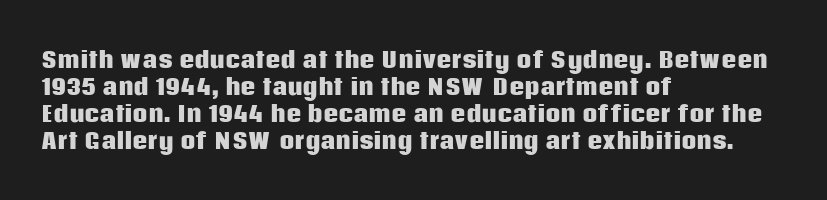
Q: Is the text bold? A: Yes.
Q: Is the text italic (slanted)? A: No, it is upright.
Q: Is the text underlined? A: No.
Q: How is the paragraph aligned? A: Left-aligned.
Q: Is the spacing between letters normal or unusually wide? A: Normal.
Q: Is the spacing between lines tight, normal or loose? A: Normal.
